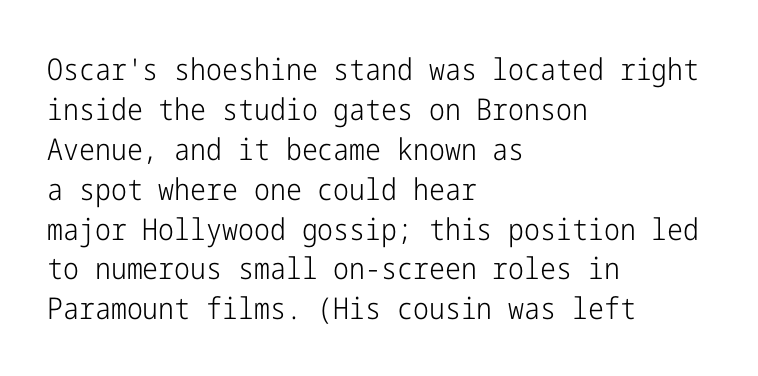
The image shows 30 px light, condensed sans-serif type, upright; set left-aligned, normal line spacing (1.33x), normal letter spacing, not underlined; low stroke contrast and a medium x-height.
